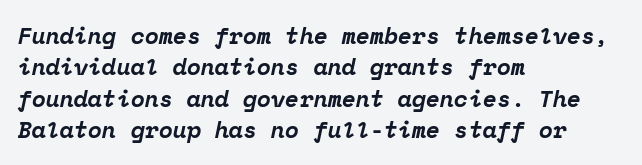
The image shows 23 px bold type, italic (leaning right); set left-aligned, normal line spacing (1.36x), normal letter spacing, not underlined.
